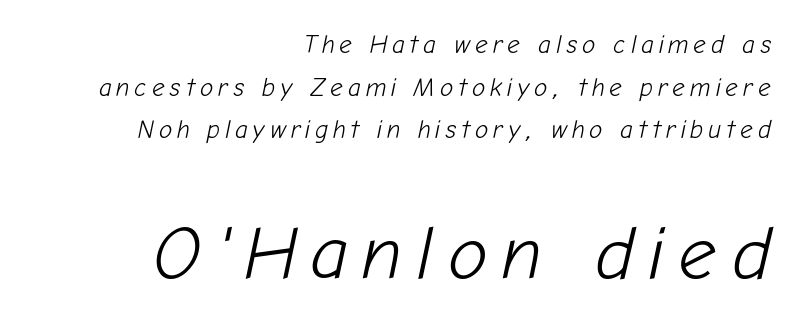
The image shows 75 px light type, italic (leaning right); set right-aligned, line spacing 1.71x, not underlined; the second (bottom) block is 3.0x larger; low stroke contrast and a medium x-height.
